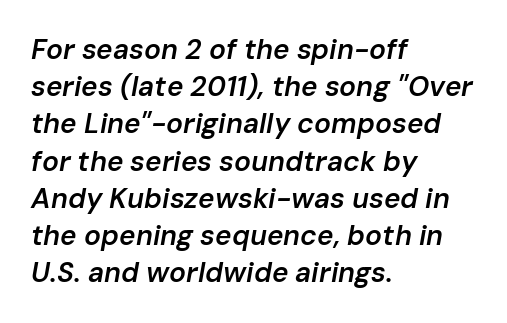
Rule under the text: the space is simply empty. In terms of letterspacing, this is plain default setting. The rag falls on the right side of this text block. Students, observe: this is what conventionally led text looks like. The letters are semibold — heavier than regular but short of a full bold. Compared with ordinary roman type, these characters are visibly tilted.
